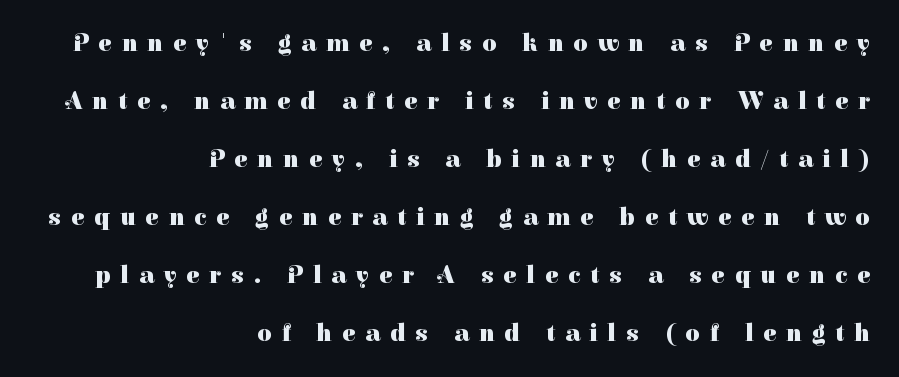
Q: Is the text bold? A: Yes.
Q: Is the text italic (slanted)? A: No, it is upright.
Q: Is the text underlined? A: No.
Q: How is the paragraph aligned? A: Right-aligned.
Q: Is the spacing between letters normal or unusually wide? A: Unusually wide.
Q: Is the spacing between lines tight, normal or loose? A: Loose.
